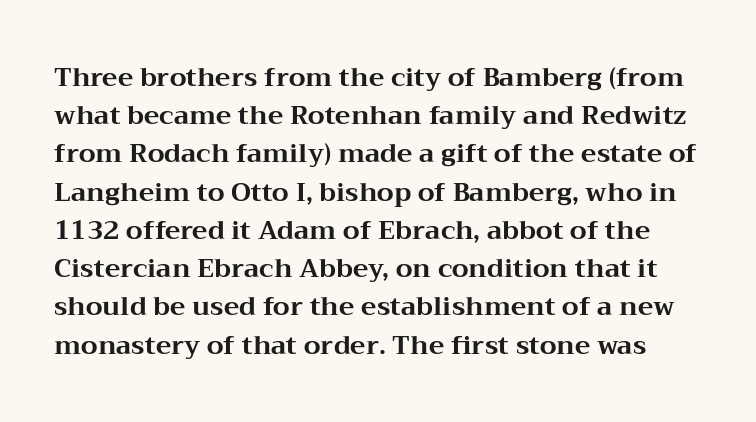
Q: Is the text bold? A: Yes.
Q: Is the text italic (slanted)? A: No, it is upright.
Q: Is the text underlined? A: No.
Q: Is the spacing between letters normal or unusually wide? A: Normal.
Q: Is the spacing between lines tight, normal or loose? A: Normal.
